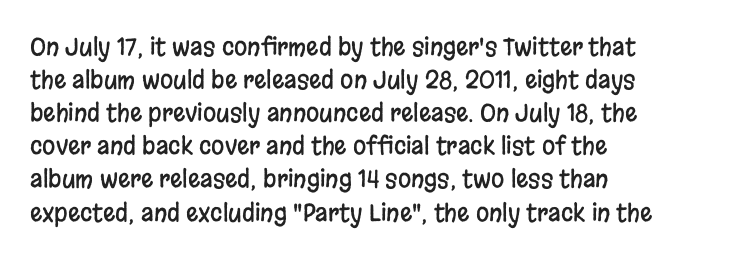
The image shows 24 px text type, upright; set left-aligned, normal line spacing (1.38x), normal letter spacing, not underlined.
